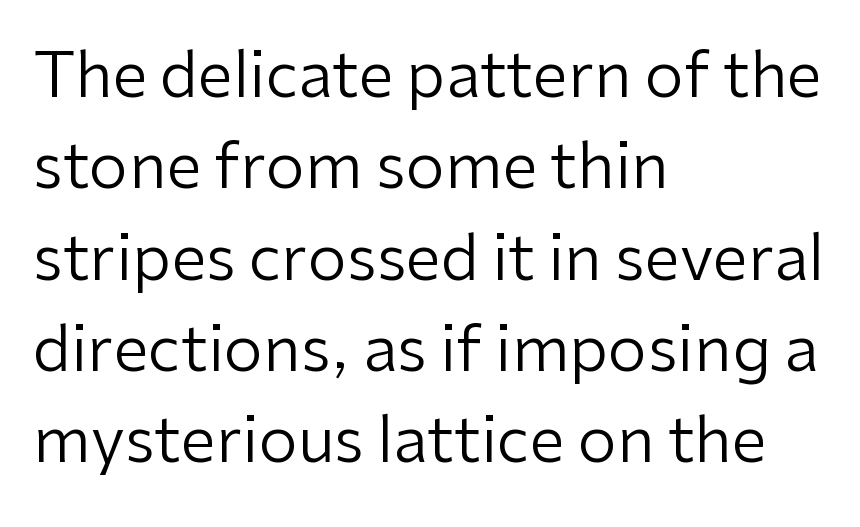
The type sits square on the baseline with zero lean. Check under the words: just untouched page. Standard letterfit; no display-style spreading of the glyphs. Spacing verdict: proportional, widths tailored to each character. In terms of letterform style, serifs are entirely absent.
